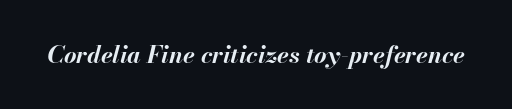
{"italic": "yes", "lean": "right", "slant_degrees": 13, "bold": "yes", "underline": "no", "letter_spacing": "normal", "letter_spacing_em": 0.0, "glyph_px": 24}
